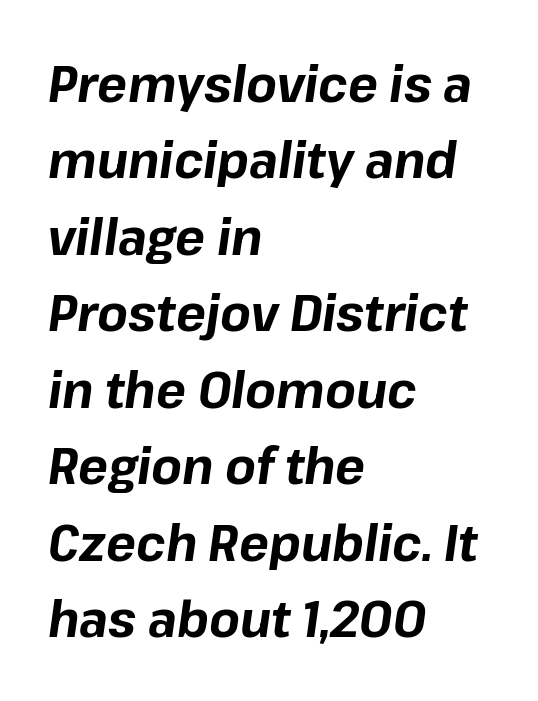
Q: Is the text bold? A: Yes.
Q: Is the text italic (slanted)? A: Yes, it leans right by about 8 degrees.
Q: Is the text underlined? A: No.
Q: How is the paragraph aligned? A: Left-aligned.
Q: Is the spacing between letters normal or unusually wide? A: Normal.
Q: Is the spacing between lines tight, normal or loose? A: Normal.
Q: Width (condensed, normal, or wide)? A: Normal.
Q: Stroke contrast? A: Low.
Q: x-height? A: Medium.
Q: Monospaced? A: No.
